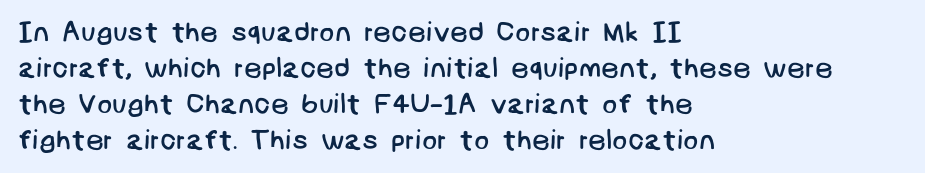
Decoration check: the copy has no underline. A quiet, ordinary-to-light weight characterises the typeface. The horizontal fit of the characters is conventional and even. The passage shown is typeset with a sans-serif family. A classic flush-left, rag-right setting is used for this passage.
